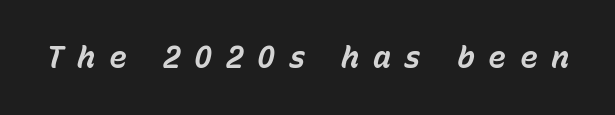
{"italic": "yes", "lean": "right", "slant_degrees": 15, "bold": "yes", "weight": "bold", "width": "normal", "stroke_contrast": "low", "x_height": "medium", "monospaced": "no", "underline": "no", "letter_spacing": "wide", "letter_spacing_em": 0.45, "glyph_px": 30}
